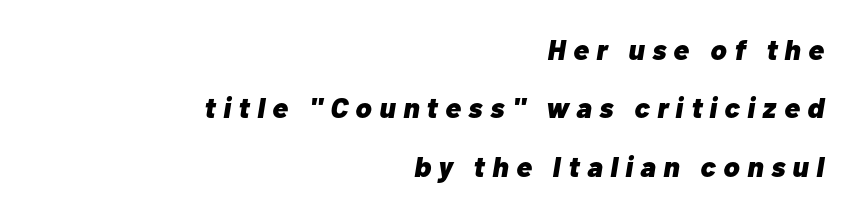
{"italic": "yes", "lean": "right", "slant_degrees": 10, "bold": "yes", "weight": "heavy", "width": "normal", "stroke_contrast": "low", "x_height": "medium", "monospaced": "no", "underline": "no", "align": "right", "line_spacing": "loose", "line_spacing_ratio": 2.01, "letter_spacing": "wide", "letter_spacing_em": 0.26, "glyph_px": 29}
